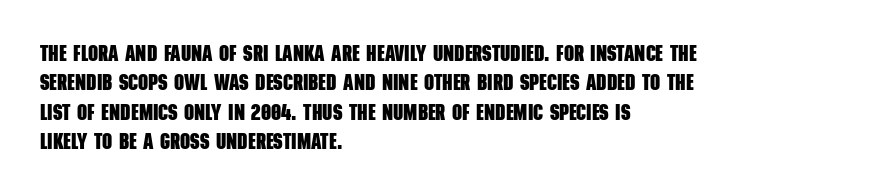
Regarding leading, the lines here are spaced in the standard way. One-word summary of the alignment: left. Honestly, the letter spacing is just normal — you wouldn't notice it. Clear beneath every line of the passage.
